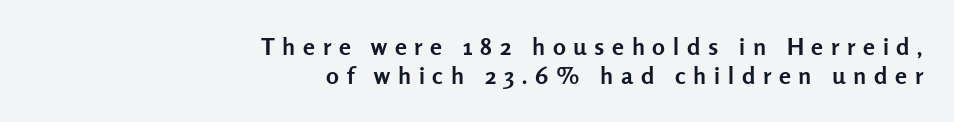
Q: Is the text bold? A: Yes.
Q: Is the text italic (slanted)? A: No, it is upright.
Q: Is the text underlined? A: No.
Q: How is the paragraph aligned? A: Right-aligned.
Q: Is the spacing between letters normal or unusually wide? A: Unusually wide.
